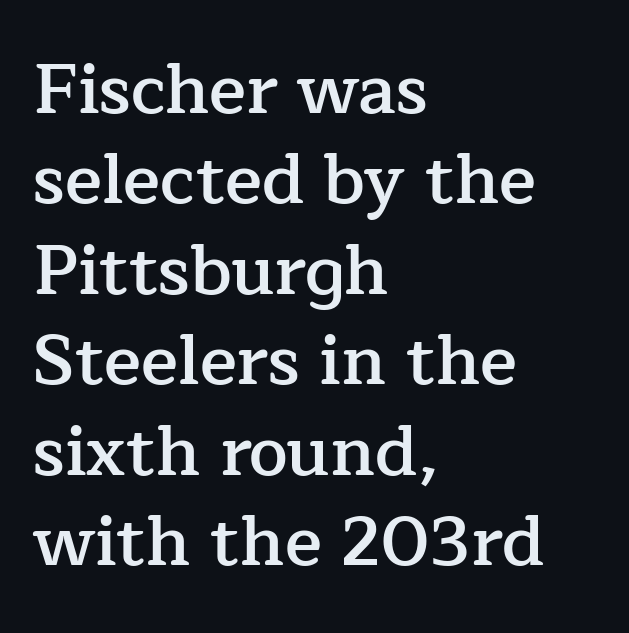
Q: Is the text bold? A: Semi-bold.
Q: Is the text italic (slanted)? A: No, it is upright.
Q: Is the typeface a serif or a sans-serif typeface? A: Serif.
Q: Is the text underlined? A: No.
Q: How is the paragraph aligned? A: Left-aligned.
Q: Is the spacing between letters normal or unusually wide? A: Normal.
Q: Is the spacing between lines tight, normal or loose? A: Normal.
Q: Width (condensed, normal, or wide)? A: Normal.
Q: Stroke contrast? A: Low.
Q: x-height? A: Medium.
Q: Monospaced? A: No.
